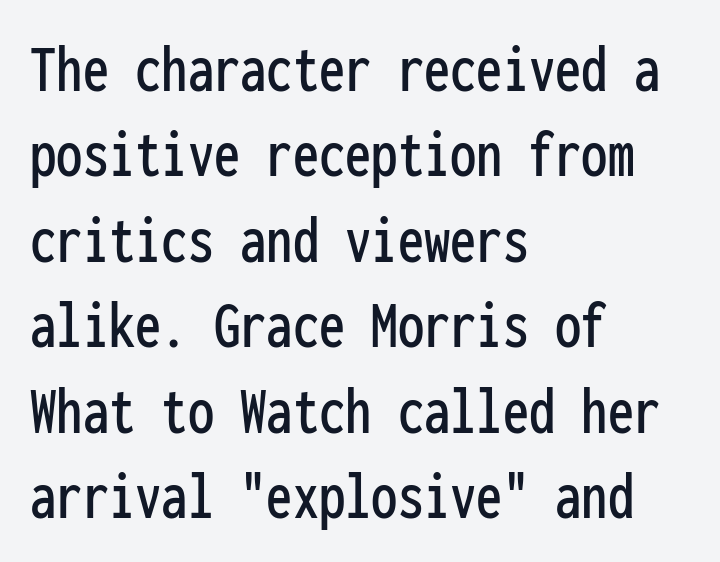
Q: Is the text italic (slanted)? A: No, it is upright.
Q: Is the typeface a serif or a sans-serif typeface? A: Sans-serif.
Q: Is the text underlined? A: No.
Q: How is the paragraph aligned? A: Left-aligned.
Q: Is the spacing between letters normal or unusually wide? A: Normal.
Q: Width (condensed, normal, or wide)? A: Condensed.
Q: Stroke contrast? A: Low.
Q: x-height? A: Medium.
Q: Monospaced? A: Yes.
